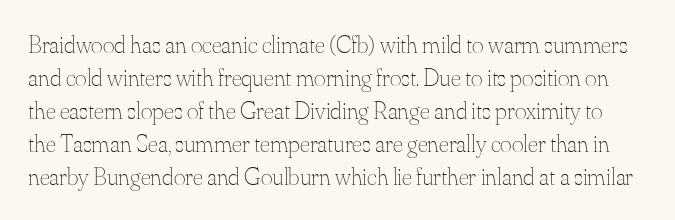
{"italic": "no", "bold": "no", "underline": "no", "line_spacing": "normal", "line_spacing_ratio": 1.32, "letter_spacing": "normal", "letter_spacing_em": 0.0, "glyph_px": 25}
